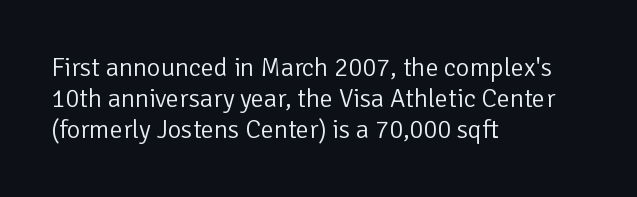
Q: Is the text bold? A: No.
Q: Is the text italic (slanted)? A: No, it is upright.
Q: Is the text underlined? A: No.
Q: How is the paragraph aligned? A: Left-aligned.
Q: Is the spacing between letters normal or unusually wide? A: Normal.
